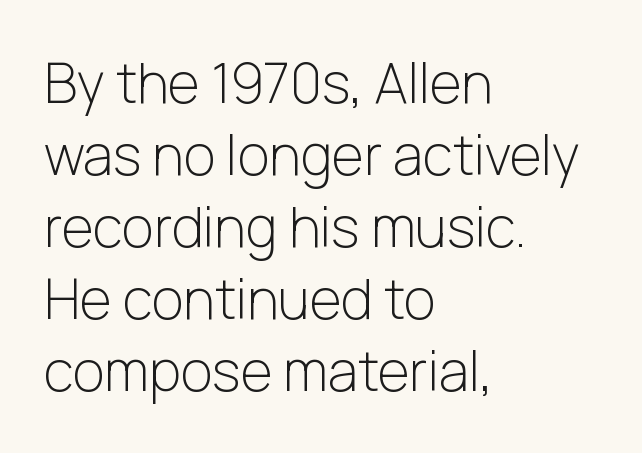
Nope, not italic — everything's standing straight. No word sits above an underline. Each letter keeps its own natural width here, so spacing adapts to shape. Line beginnings align vertically; line endings do not.
